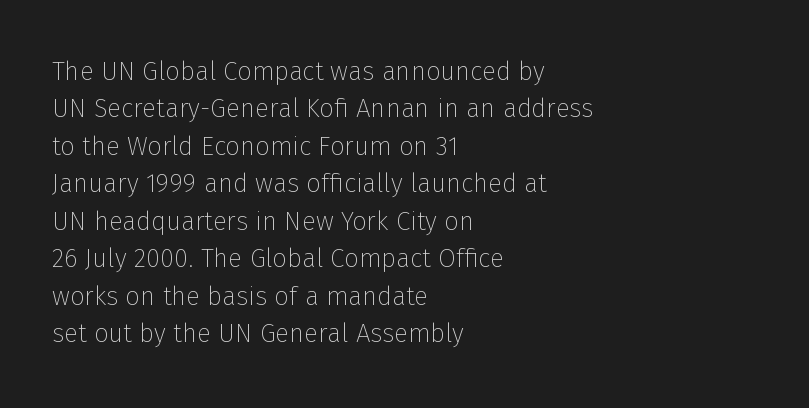
The image shows 26 px text type, upright; set left-aligned, normal line spacing (1.44x), normal letter spacing, not underlined.
